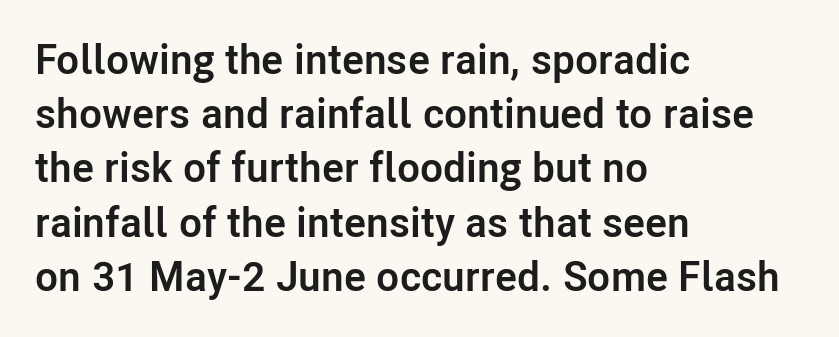
Is this a sans? Yes — the strokes have no serifs. Bold? Absolutely — the strokes are thick and heavy. The specimen reads as upright at a glance. Character widths vary here, with narrow letters taking less room than wide ones.
